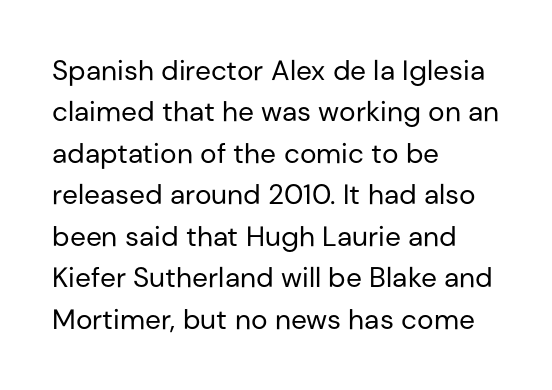
The image shows 28 px regular-weight sans-serif type, upright; set left-aligned, normal line spacing (1.48x), normal letter spacing, not underlined; low stroke contrast and a medium x-height.
